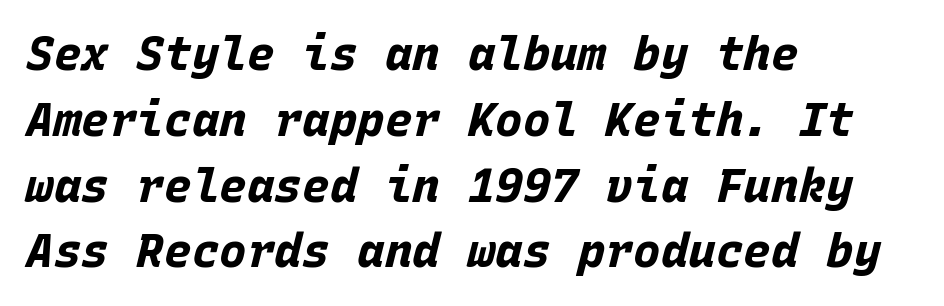
The horizontal fit of the characters is conventional and even. The sample has been set heavy, in full bold. Clear beneath every line of the passage. Observe the lean: these are italic letterforms. Think of a typewriter: that constant character pitch is what you see here. The passage is arranged the way most books set body copy — flush left.
